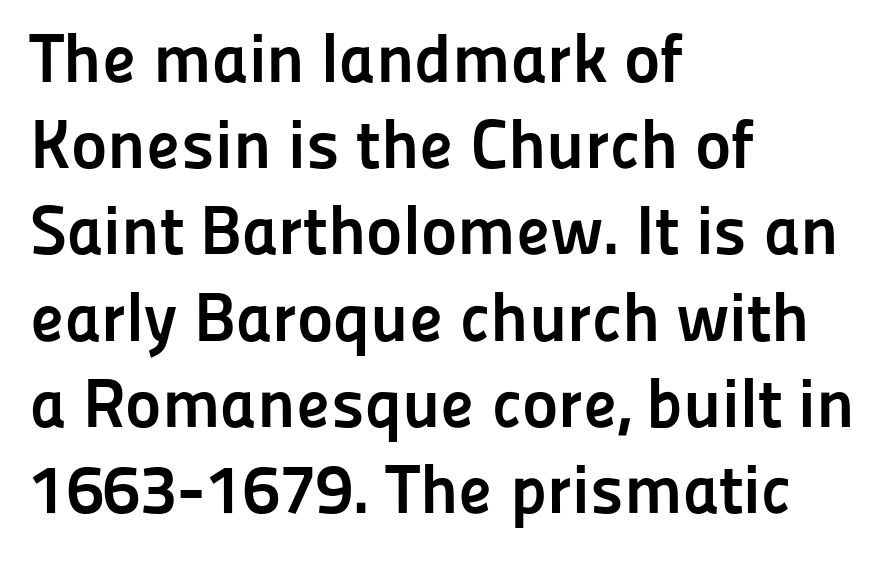
{"serif": "no", "italic": "no", "bold": "yes", "weight": "semibold", "width": "normal", "stroke_contrast": "low", "x_height": "medium", "monospaced": "no", "underline": "no", "align": "left", "line_spacing": "normal", "line_spacing_ratio": 1.25, "letter_spacing": "normal", "letter_spacing_em": 0.0, "glyph_px": 69}
